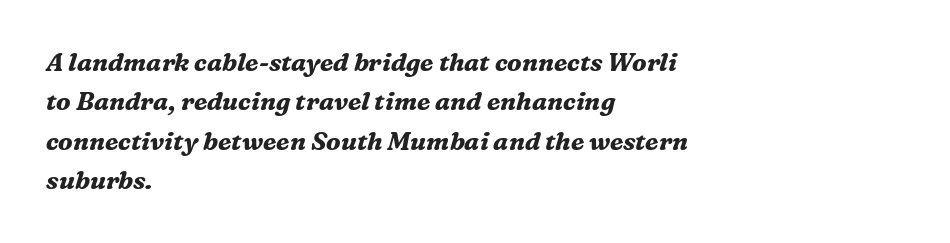
Glance below the letters and you will spot only blank space. The passage shown stacks its lines at a standard gap. Heavy-handed strokes throughout: this text is bold. Where is the straight margin? On the left. The specimen reads as italic at a glance.
